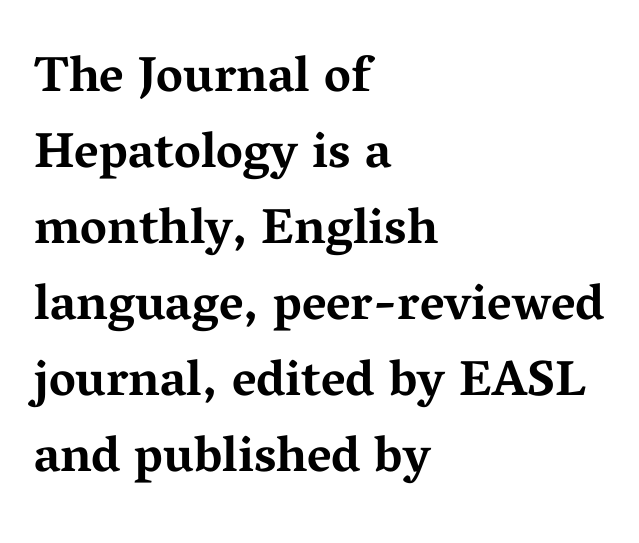
Varying glyph widths throughout — classic text-font behaviour. Look at the stroke-to-counter ratio: heavy, a bold. These lines are set flush left with a ragged right edge. Is there any slant? The stems are plumb. Line spacing here is normal.
